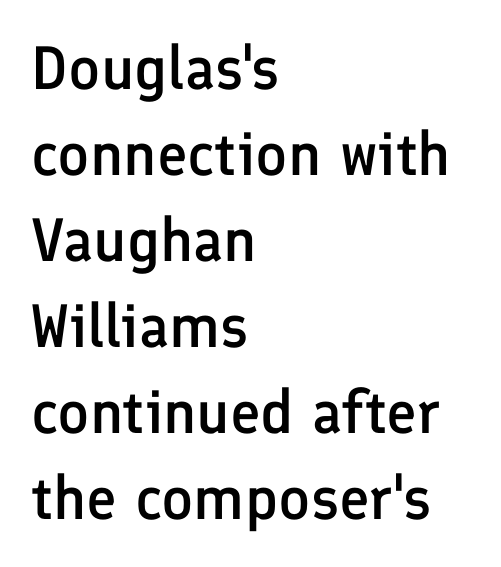
{"serif": "no", "italic": "no", "bold": "semi", "weight": "semibold", "width": "normal", "stroke_contrast": "low", "x_height": "medium", "monospaced": "no", "underline": "no", "align": "left", "line_spacing": "normal", "line_spacing_ratio": 1.41, "letter_spacing": "normal", "letter_spacing_em": 0.0, "glyph_px": 61}
